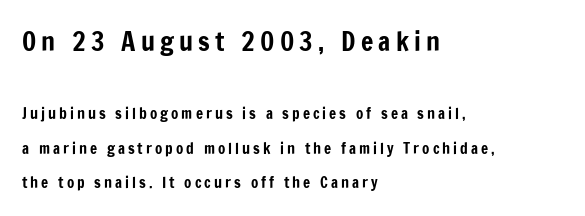
The image shows 26 px text type, upright; set left-aligned, loose line spacing (2.29x), unusually wide letter spacing (+0.2 em), not underlined; the first (top) block is 1.73x larger.
